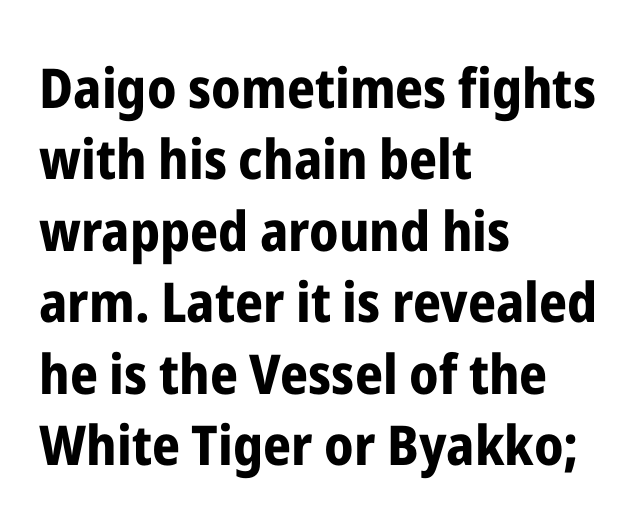
Caption: multi-line text, flush left, ragged right. Style check: upright. Honestly, the letter spacing is just normal — you wouldn't notice it. The letters advance in unequal steps, a hallmark of proportional type.
